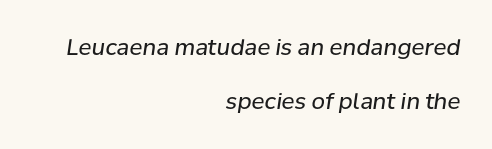
Q: Is the text bold? A: No.
Q: Is the text italic (slanted)? A: Yes, it leans right by about 8 degrees.
Q: Is the text underlined? A: No.
Q: How is the paragraph aligned? A: Right-aligned.
Q: Is the spacing between letters normal or unusually wide? A: Normal.
Q: Is the spacing between lines tight, normal or loose? A: Loose.
